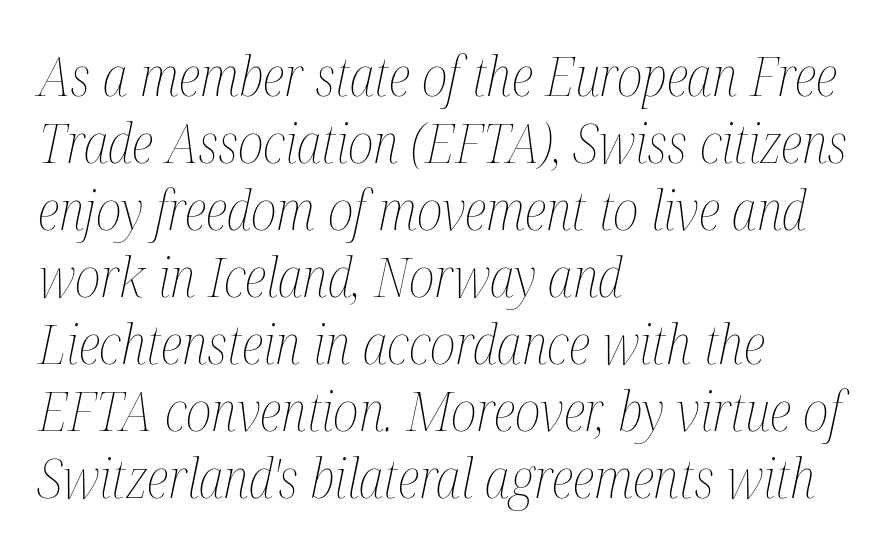
An italicized treatment has been applied to the whole sample. Heft: none added — not bold. This sample is left-justified, so line endings fall wherever the words run out. Each letter keeps its own natural width here, so spacing adapts to shape. Check the space under the baseline: it is left empty. Short note: letters normally spaced.
